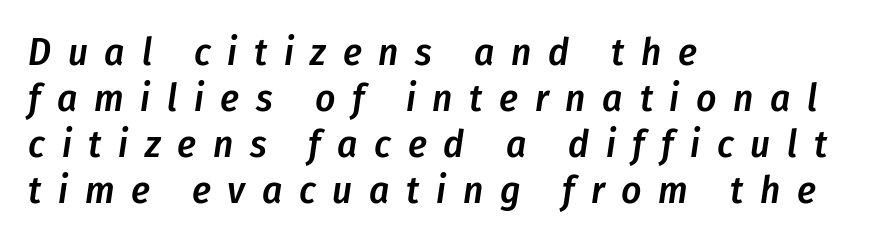
The image shows 39 px semibold, condensed type, italic (leaning right); set left-aligned, line spacing 1.18x, unusually wide letter spacing (+0.43 em), not underlined; low stroke contrast and a medium x-height.
